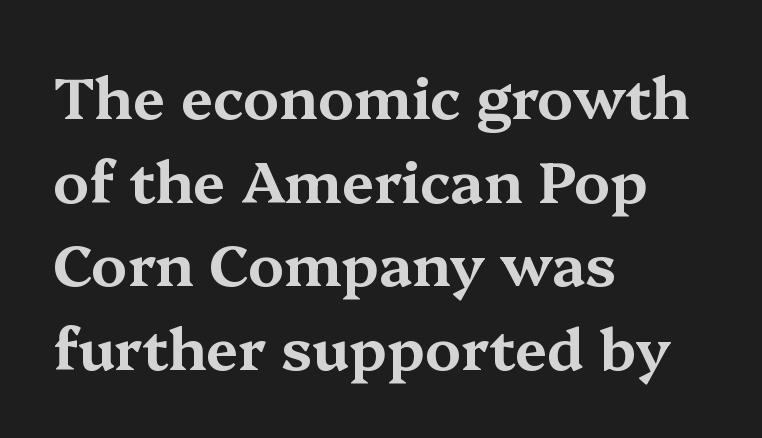
Q: Is the text italic (slanted)? A: No, it is upright.
Q: Is the typeface a serif or a sans-serif typeface? A: Serif.
Q: Is the text underlined? A: No.
Q: How is the paragraph aligned? A: Left-aligned.
Q: Is the spacing between letters normal or unusually wide? A: Normal.
Q: Is the spacing between lines tight, normal or loose? A: Normal.
Q: Width (condensed, normal, or wide)? A: Wide.
Q: Stroke contrast? A: Medium.
Q: x-height? A: Medium.
Q: Monospaced? A: No.
